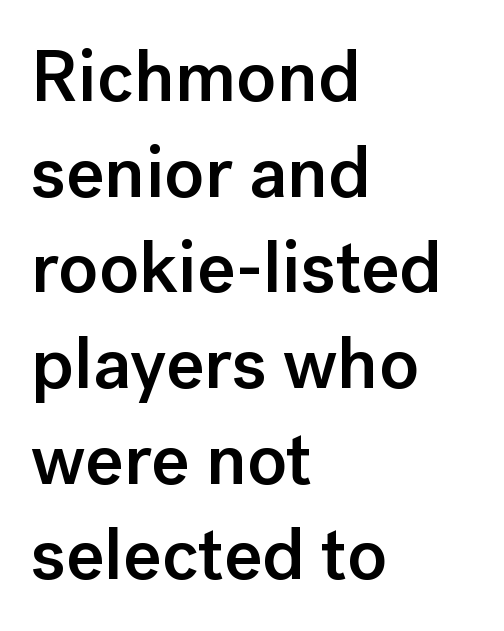
The image shows 73 px semibold sans-serif type, upright; set left-aligned, normal line spacing (1.31x), normal letter spacing, not underlined; low stroke contrast and a medium x-height.
